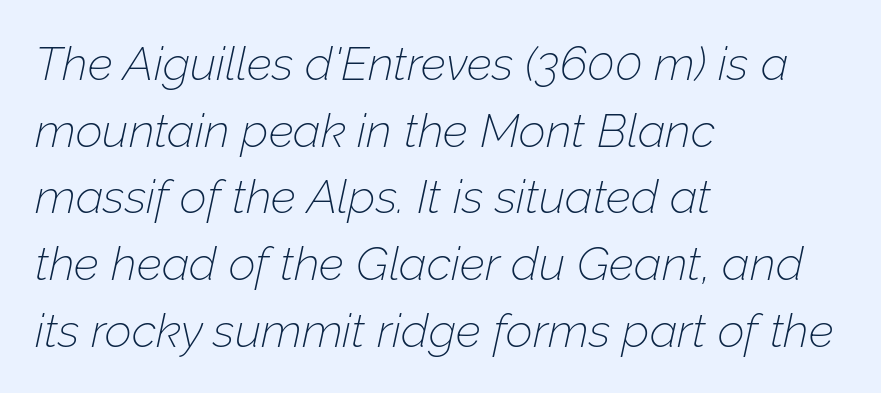
{"italic": "yes", "lean": "right", "slant_degrees": 12, "bold": "no", "weight": "thin", "width": "normal", "stroke_contrast": "low", "x_height": "medium", "monospaced": "no", "underline": "no", "align": "left", "line_spacing": "normal", "line_spacing_ratio": 1.42, "letter_spacing": "normal", "letter_spacing_em": 0.0, "glyph_px": 47}
